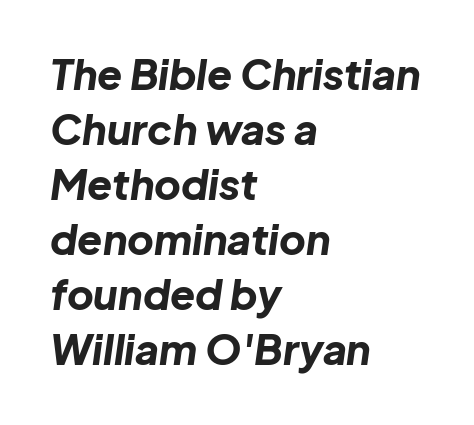
{"italic": "yes", "lean": "right", "slant_degrees": 8, "bold": "yes", "weight": "bold", "width": "normal", "stroke_contrast": "low", "x_height": "medium", "monospaced": "no", "underline": "no", "align": "left", "line_spacing": "normal", "line_spacing_ratio": 1.34, "letter_spacing": "normal", "letter_spacing_em": 0.0, "glyph_px": 41}
